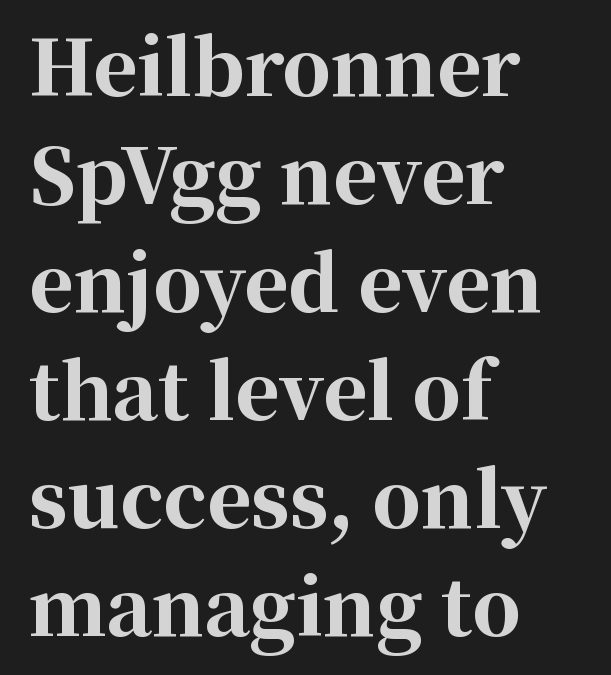
The image shows 76 px bold serif type, upright; set left-aligned, normal line spacing (1.42x), normal letter spacing, not underlined; high stroke contrast and a medium x-height.
